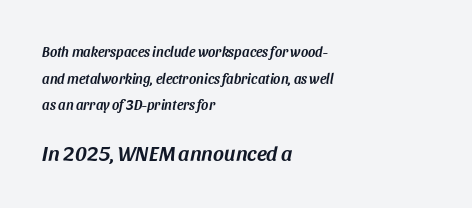
Q: Is the text italic (slanted)? A: Yes, it leans right by about 11 degrees.
Q: Is the text underlined? A: No.
Q: How is the paragraph aligned? A: Left-aligned.
Q: Is the spacing between letters normal or unusually wide? A: Normal.
Q: Is the spacing between lines tight, normal or loose? A: Loose.
Q: Which block of text is set in a larger size, the first (top) or the second (bottom)? A: The second (bottom) one.
